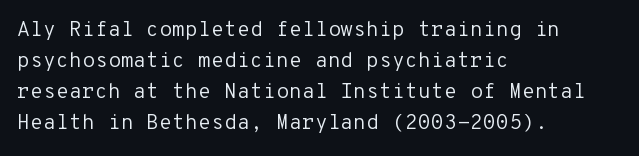
Q: Is the text bold? A: No.
Q: Is the text italic (slanted)? A: No, it is upright.
Q: Is the text underlined? A: No.
Q: How is the paragraph aligned? A: Left-aligned.
Q: Is the spacing between letters normal or unusually wide? A: Normal.
Q: Is the spacing between lines tight, normal or loose? A: Normal.
